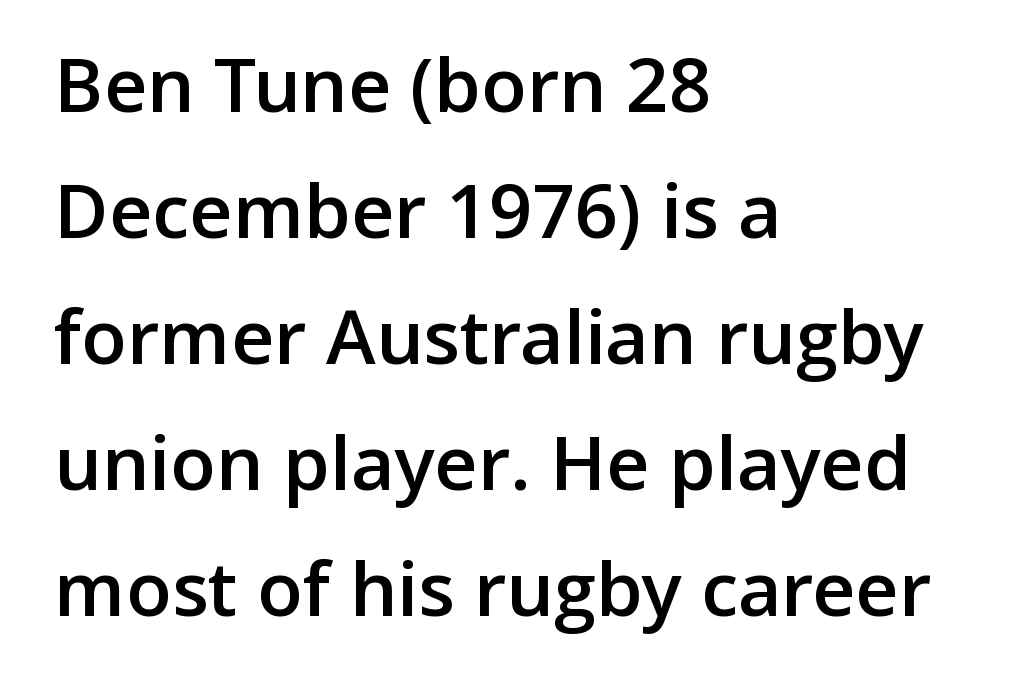
The image shows 75 px semibold sans-serif type, upright; set left-aligned, normal line spacing (1.68x), normal letter spacing, not underlined; low stroke contrast and a medium x-height.
